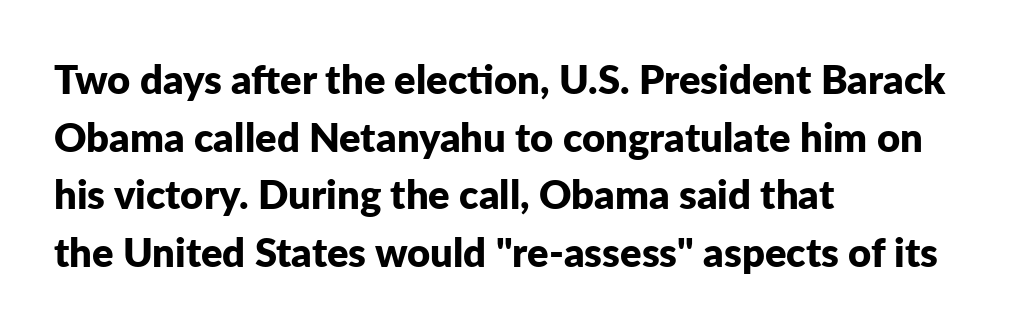
{"serif": "no", "italic": "no", "bold": "yes", "weight": "bold", "width": "normal", "stroke_contrast": "low", "x_height": "medium", "monospaced": "no", "underline": "no", "align": "left", "line_spacing": "normal", "line_spacing_ratio": 1.44, "letter_spacing": "normal", "letter_spacing_em": 0.0, "glyph_px": 40}
